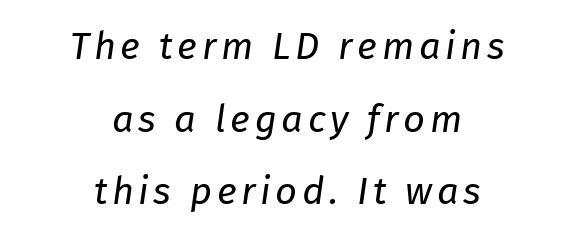
{"italic": "yes", "lean": "right", "slant_degrees": 8, "bold": "no", "weight": "regular", "width": "normal", "stroke_contrast": "low", "x_height": "medium", "monospaced": "no", "underline": "no", "align": "center", "line_spacing": "loose", "line_spacing_ratio": 1.91, "glyph_px": 38}
